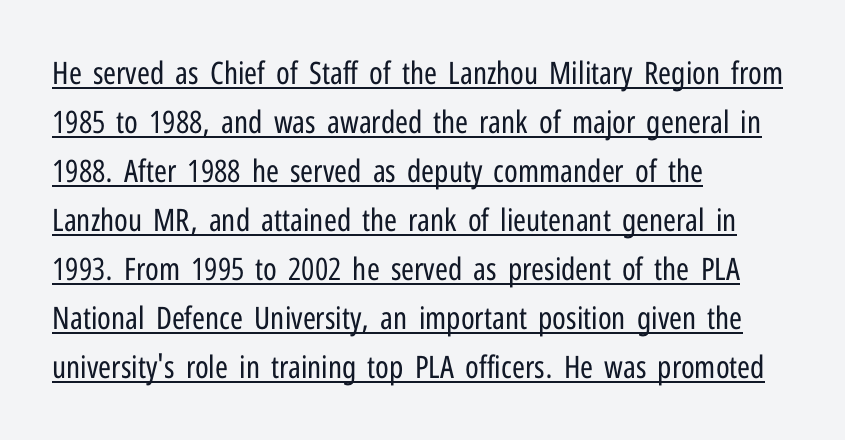
{"serif": "no", "italic": "no", "bold": "no", "weight": "regular", "width": "condensed", "stroke_contrast": "low", "x_height": "medium", "monospaced": "no", "underline": "yes", "align": "left", "line_spacing": "normal", "line_spacing_ratio": 1.58, "letter_spacing": "normal", "letter_spacing_em": 0.0, "glyph_px": 31}
